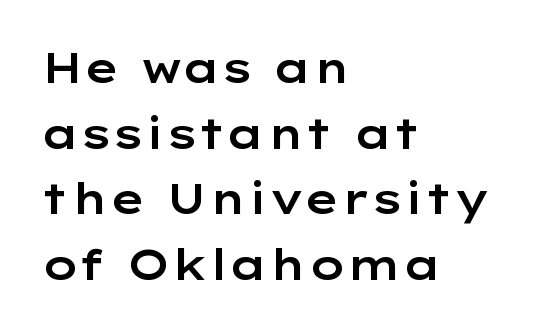
Q: Is the text italic (slanted)? A: No, it is upright.
Q: Is the typeface a serif or a sans-serif typeface? A: Sans-serif.
Q: Is the text underlined? A: No.
Q: How is the paragraph aligned? A: Left-aligned.
Q: Is the spacing between letters normal or unusually wide? A: Normal.
Q: Is the spacing between lines tight, normal or loose? A: Normal.
Q: Width (condensed, normal, or wide)? A: Wide.
Q: Stroke contrast? A: Low.
Q: x-height? A: Medium.
Q: Monospaced? A: No.
